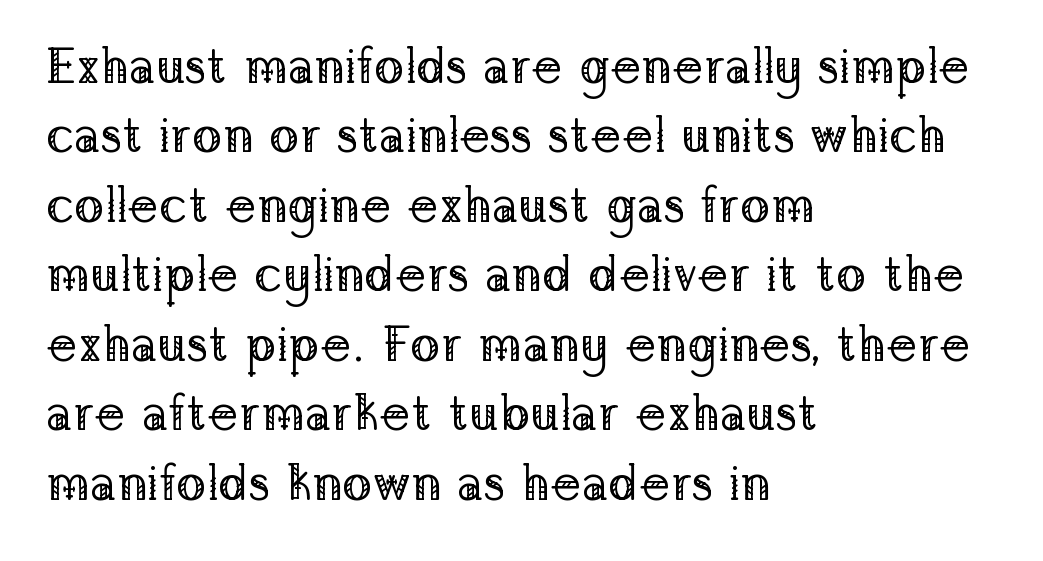
The image shows 50 px regular-weight serif type, upright; set left-aligned, normal line spacing (1.39x), normal letter spacing, not underlined; low stroke contrast and a medium x-height.
